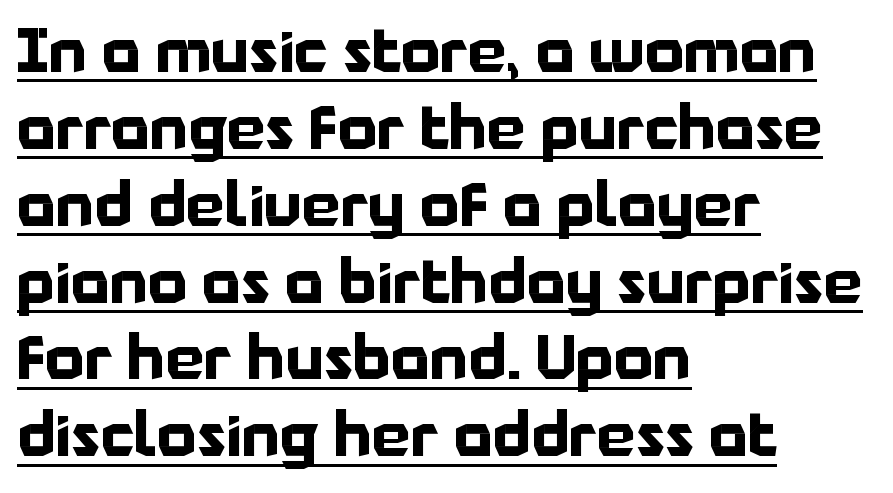
Q: Is the text bold? A: Yes.
Q: Is the text italic (slanted)? A: No, it is upright.
Q: Is the typeface a serif or a sans-serif typeface? A: Sans-serif.
Q: Is the text underlined? A: Yes.
Q: How is the paragraph aligned? A: Left-aligned.
Q: Is the spacing between letters normal or unusually wide? A: Normal.
Q: Is the spacing between lines tight, normal or loose? A: Normal.
Q: Width (condensed, normal, or wide)? A: Normal.
Q: Stroke contrast? A: Low.
Q: x-height? A: Medium.
Q: Monospaced? A: No.
